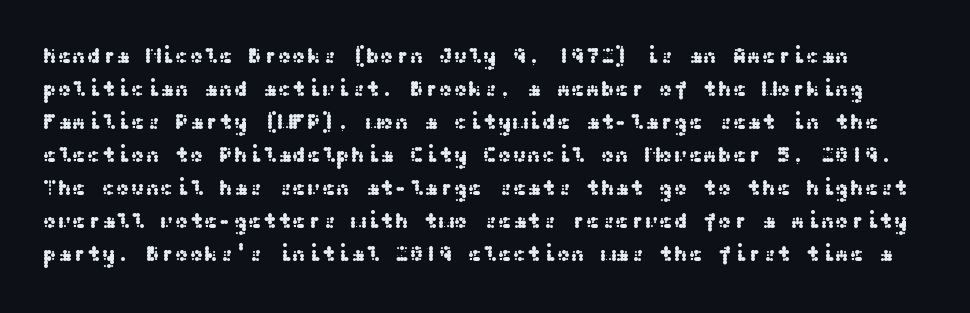
The image shows 22 px text type, upright; set normal line spacing (1.5x), normal letter spacing, not underlined.
